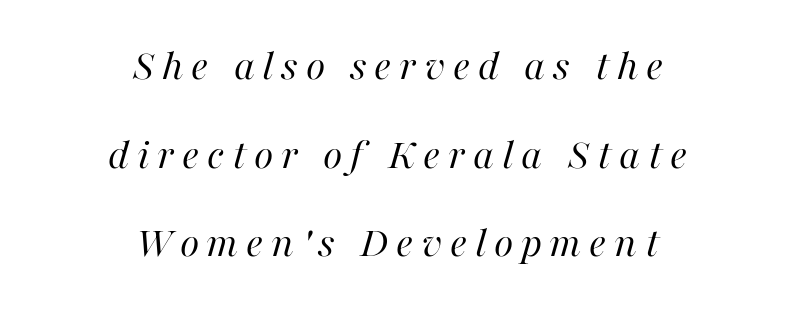
{"italic": "yes", "lean": "right", "slant_degrees": 16, "bold": "no", "weight": "regular", "width": "normal", "stroke_contrast": "high", "x_height": "medium", "monospaced": "no", "underline": "no", "align": "center", "line_spacing": "loose", "line_spacing_ratio": 1.97, "glyph_px": 45}
